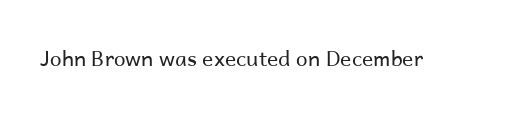
{"italic": "no", "bold": "no", "underline": "no", "letter_spacing": "normal", "letter_spacing_em": 0.0, "glyph_px": 21}
